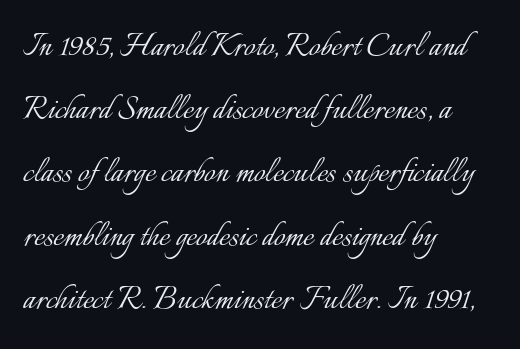
Q: Is the text bold? A: No.
Q: Is the text italic (slanted)? A: Yes.
Q: Is the text underlined? A: No.
Q: How is the paragraph aligned? A: Left-aligned.
Q: Is the spacing between letters normal or unusually wide? A: Normal.
Q: Is the spacing between lines tight, normal or loose? A: Normal.
Q: Width (condensed, normal, or wide)? A: Normal.
Q: Stroke contrast? A: Low.
Q: x-height? A: Small.
Q: Monospaced? A: No.
